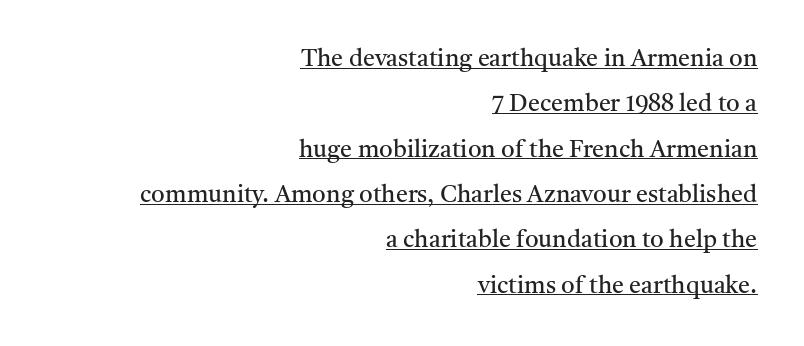
Q: Is the text bold? A: No.
Q: Is the text italic (slanted)? A: No, it is upright.
Q: Is the text underlined? A: Yes.
Q: How is the paragraph aligned? A: Right-aligned.
Q: Is the spacing between letters normal or unusually wide? A: Normal.
